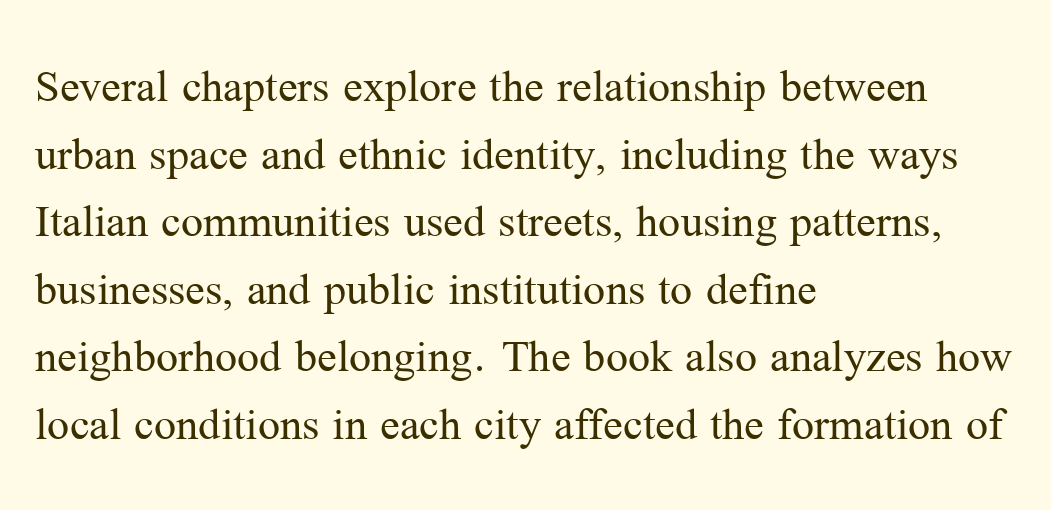
Observe the ordinary spacing: letters are neighbours, not strangers. Check the space under the baseline: it is left empty. Horizontal bands of white between lines are of average thickness. Examine the stroke ends and you'll spot serifs. Heaviness? Minimal to ordinary, like unemphasized prose.
